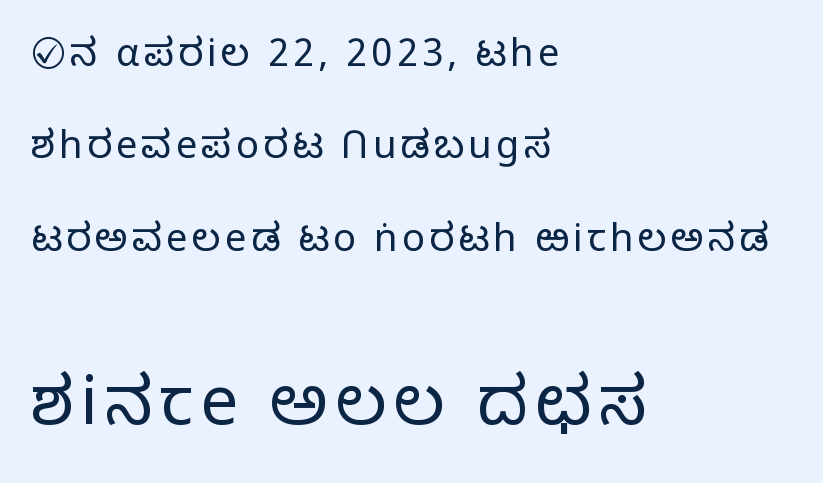
This rendering employs a face without finishing strokes, i.e., a sans-serif. Of the two passages, the one underneath uses the larger point size. Where is the straight margin? On the left. Students, observe: this is what heavily led, spacious text looks like.
